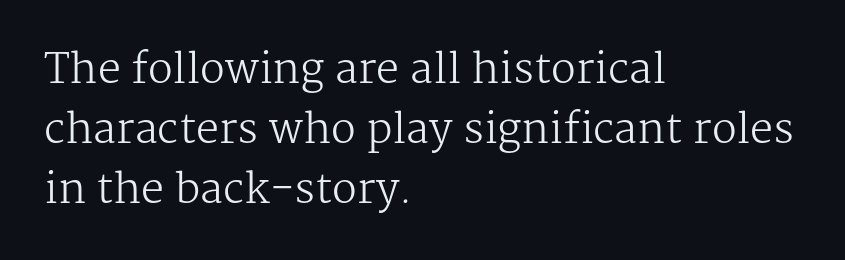
Q: Is the text bold? A: No.
Q: Is the text italic (slanted)? A: No, it is upright.
Q: Is the typeface a serif or a sans-serif typeface? A: Serif.
Q: Is the text underlined? A: No.
Q: How is the paragraph aligned? A: Left-aligned.
Q: Is the spacing between letters normal or unusually wide? A: Normal.
Q: Is the spacing between lines tight, normal or loose? A: Normal.
Q: Width (condensed, normal, or wide)? A: Normal.
Q: Stroke contrast? A: Medium.
Q: x-height? A: Medium.
Q: Monospaced? A: No.
